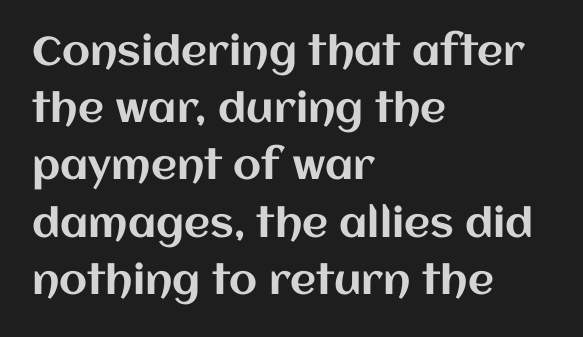
The image shows 40 px text type, upright; set left-aligned, normal line spacing (1.43x), normal letter spacing, not underlined; medium stroke contrast and a large x-height.
